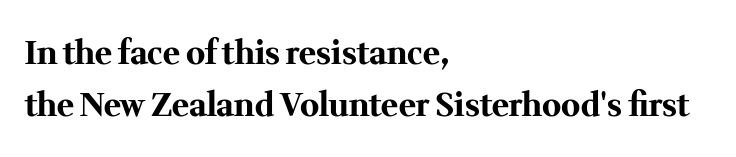
Characters remain perfectly vertical along every line. The passage is arranged the way most books set body copy — flush left. Characters follow at the spacing the type designer built in. The glyphs have the mass of a bold cut.
